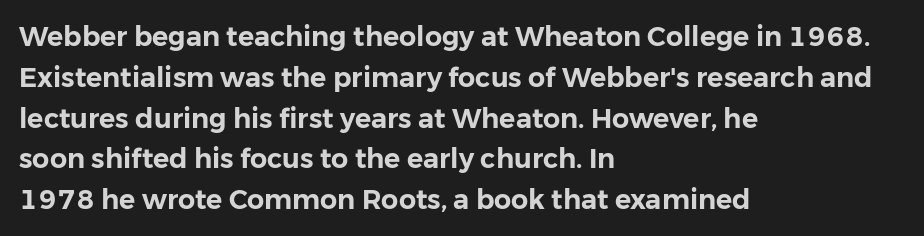
The image shows 27 px text type, upright; set left-aligned, normal line spacing (1.51x), normal letter spacing, not underlined.
